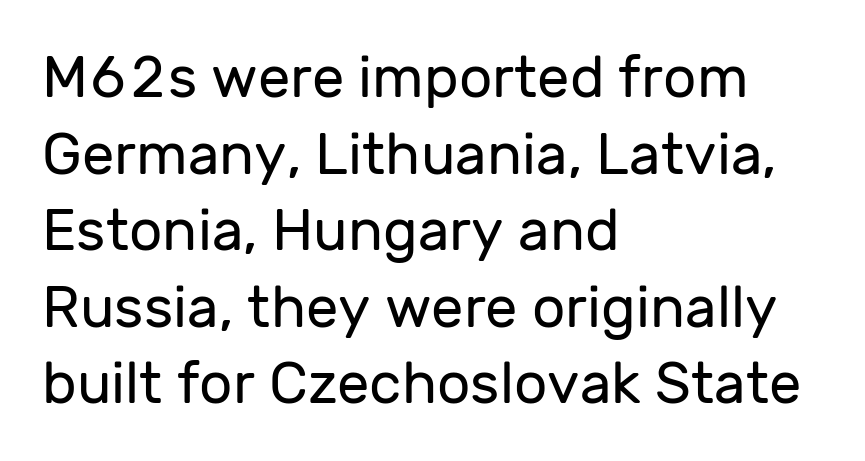
The image shows 58 px regular-weight sans-serif type, upright; set left-aligned, normal line spacing (1.32x), normal letter spacing, not underlined; low stroke contrast and a medium x-height.
